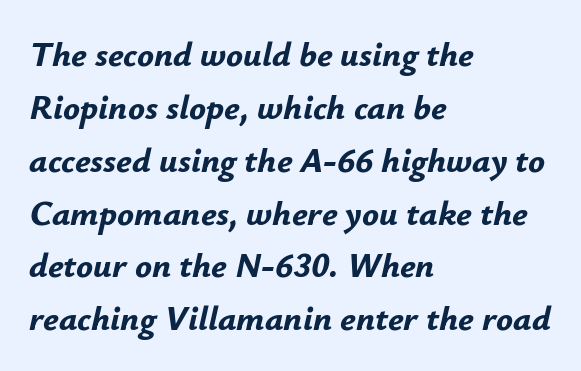
{"italic": "yes", "lean": "right", "slant_degrees": 12, "bold": "yes", "weight": "bold", "width": "normal", "stroke_contrast": "low", "x_height": "small", "monospaced": "no", "underline": "no", "align": "left", "line_spacing": "normal", "line_spacing_ratio": 1.51, "letter_spacing": "normal", "letter_spacing_em": 0.0, "glyph_px": 35}
